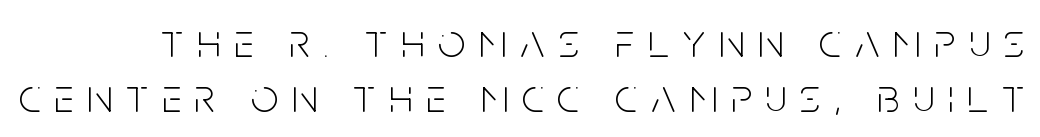
The image shows 48 px light, condensed sans-serif type, upright; set tight line spacing (1.15x), unusually wide letter spacing (+0.29 em), not underlined; low stroke contrast and a large x-height.
